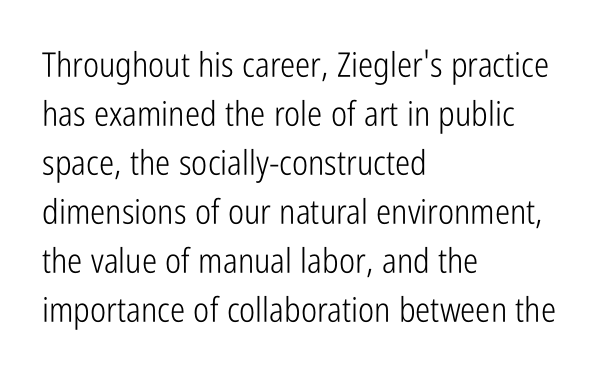
{"serif": "no", "italic": "no", "bold": "no", "weight": "light", "width": "condensed", "stroke_contrast": "low", "x_height": "medium", "monospaced": "no", "underline": "no", "align": "left", "line_spacing": "normal", "line_spacing_ratio": 1.44, "letter_spacing": "normal", "letter_spacing_em": 0.0, "glyph_px": 34}
